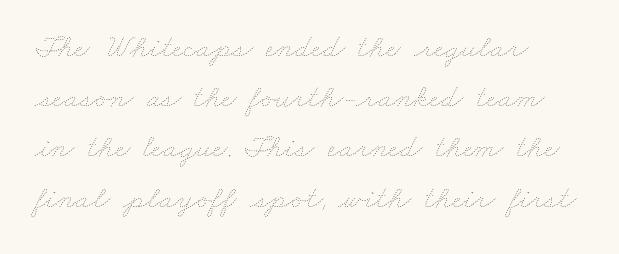
The characters are drawn with everyday or finer stroke widths. Successive baselines arrive at the customary interval. Letters rest on an invisible, unmarked baseline. The rendering keeps characters at their native spacing.
